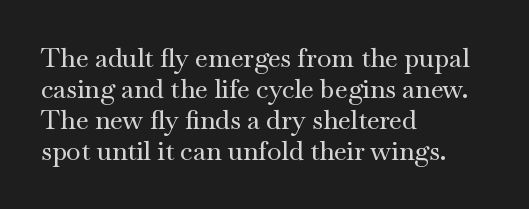
The image shows 26 px text type, upright; set left-aligned, line spacing 1.19x, normal letter spacing, not underlined.
